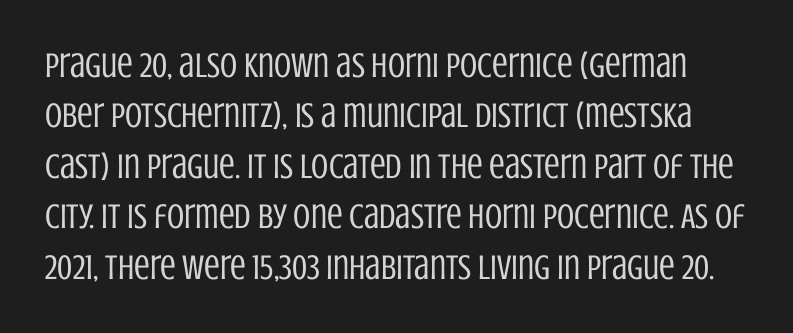
{"serif": "no", "italic": "no", "bold": "no", "weight": "regular", "width": "condensed", "stroke_contrast": "low", "x_height": "large", "monospaced": "no", "underline": "no", "line_spacing": "normal", "line_spacing_ratio": 1.44, "letter_spacing": "normal", "letter_spacing_em": 0.0, "glyph_px": 35}
